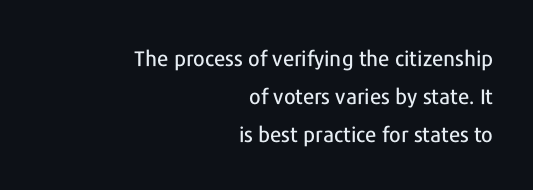
{"italic": "no", "underline": "no", "align": "right", "line_spacing_ratio": 1.82, "letter_spacing": "normal", "letter_spacing_em": 0.0, "glyph_px": 21}
